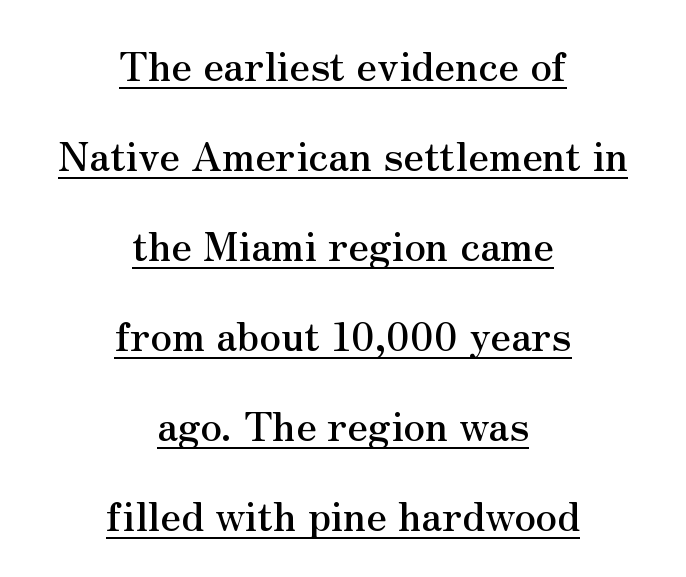
Underline: present. Does the copy run flush right? No — it is centered line by line. Unlike a clean sans, this face finishes its strokes with serifs. The type sits square on the baseline with zero lean. Between one letter and the next there's only the usual sliver of space.
